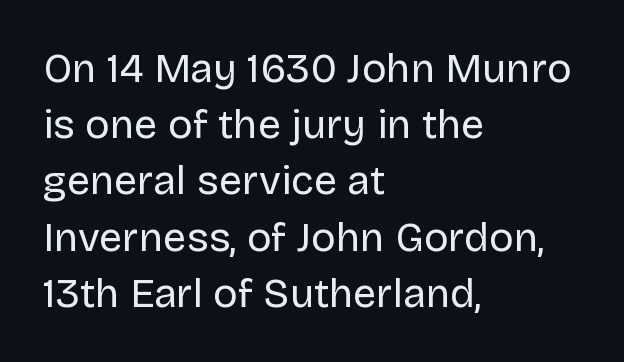
It's the straight-up-and-down kind of type. Each line starts at the same left margin while the right side varies. Quick note: underline off. Note the varied advance widths — an 'i' is clearly narrower than an 'm'. Tracking here is standard; glyphs follow each other at the usual distance.
